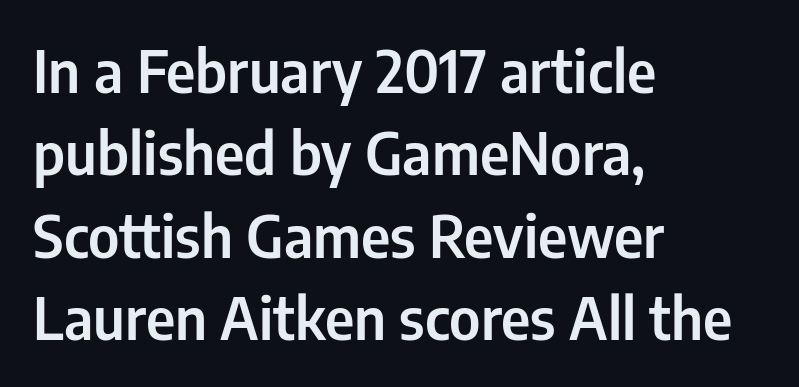
Q: Is the text italic (slanted)? A: No, it is upright.
Q: Is the typeface a serif or a sans-serif typeface? A: Sans-serif.
Q: Is the text underlined? A: No.
Q: How is the paragraph aligned? A: Left-aligned.
Q: Is the spacing between letters normal or unusually wide? A: Normal.
Q: Is the spacing between lines tight, normal or loose? A: Normal.
Q: Width (condensed, normal, or wide)? A: Condensed.
Q: Stroke contrast? A: Low.
Q: x-height? A: Medium.
Q: Monospaced? A: No.
